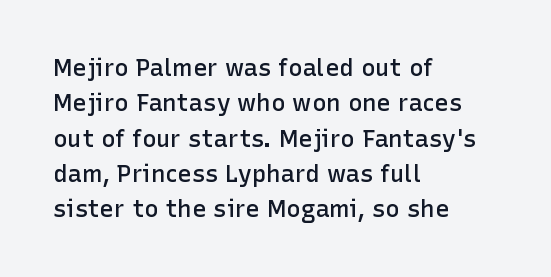
A fair bit of extra ink — the face is semibold, not bold. A roman cut, with each character standing at attention. The ragged edge is on the right, which tells us the setting is flush left. Leading: standard. The area under the type is left untouched.
